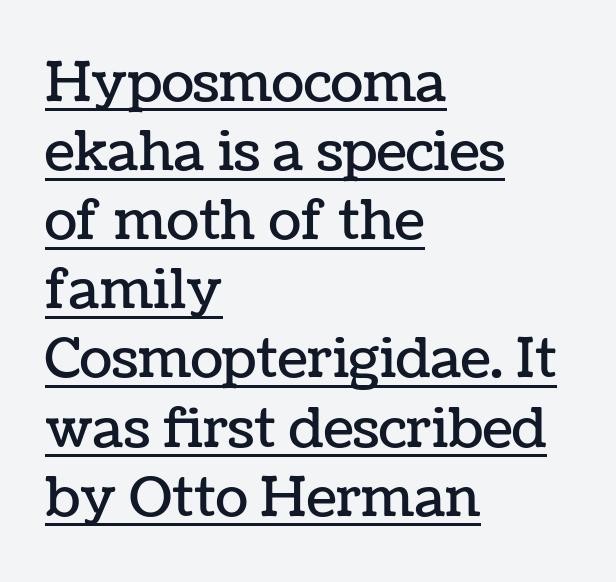
The image shows 54 px text type, upright; set left-aligned, normal line spacing (1.28x), normal letter spacing, underlined; low stroke contrast and a medium x-height.
